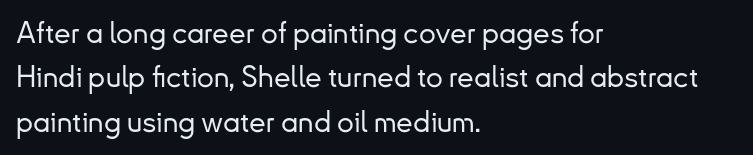
The image shows 30 px sans-serif type, upright; set left-aligned, normal line spacing (1.48x), normal letter spacing, not underlined; low stroke contrast and a small x-height.
